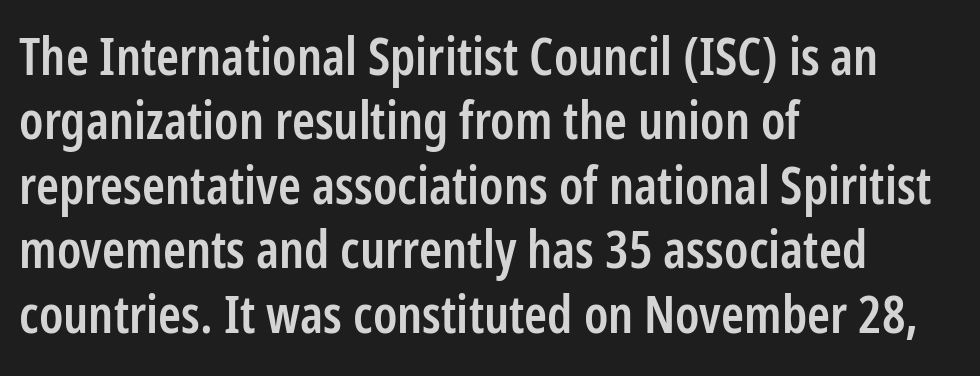
{"serif": "no", "italic": "no", "bold": "semi", "weight": "semibold", "width": "condensed", "stroke_contrast": "low", "x_height": "medium", "monospaced": "no", "underline": "no", "align": "left", "line_spacing_ratio": 1.24, "letter_spacing": "normal", "letter_spacing_em": 0.0, "glyph_px": 52}
